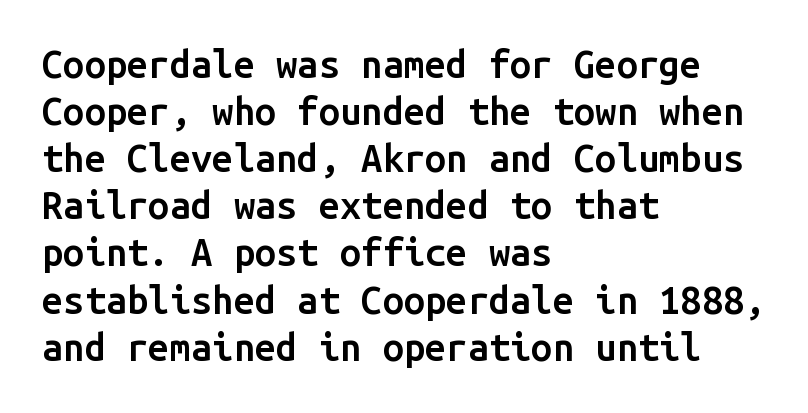
Q: Is the text bold? A: Semi-bold.
Q: Is the text italic (slanted)? A: No, it is upright.
Q: Is the typeface a serif or a sans-serif typeface? A: Sans-serif.
Q: Is the text underlined? A: No.
Q: How is the paragraph aligned? A: Left-aligned.
Q: Is the spacing between letters normal or unusually wide? A: Normal.
Q: Width (condensed, normal, or wide)? A: Normal.
Q: Stroke contrast? A: Low.
Q: x-height? A: Medium.
Q: Monospaced? A: Yes.
